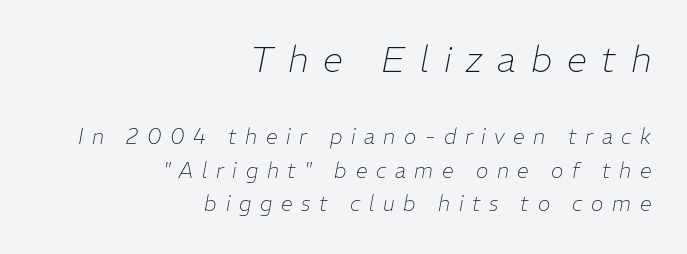
The image shows 36 px thin type, italic (leaning right); set right-aligned, normal line spacing (1.61x), unusually wide letter spacing (+0.41 em), not underlined; the first (top) block is 1.71x larger; low stroke contrast and a medium x-height.
